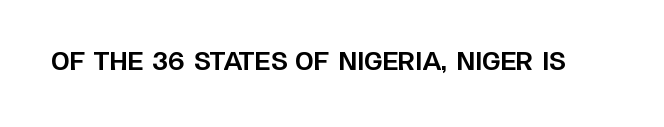
What stands out about the letter spacing? Nothing — it is the standard amount. Upright lettering throughout. Bold? Absolutely — the strokes are thick and heavy. The glyphs are unaccompanied by any horizontal stroke below them.
